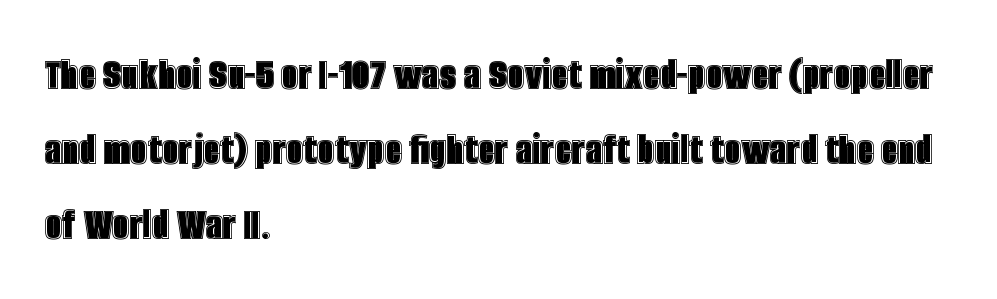
{"italic": "no", "width": "condensed", "x_height": "large", "monospaced": "no", "underline": "no", "align": "left", "line_spacing": "normal", "line_spacing_ratio": 1.56, "letter_spacing": "normal", "letter_spacing_em": 0.0, "glyph_px": 48}
